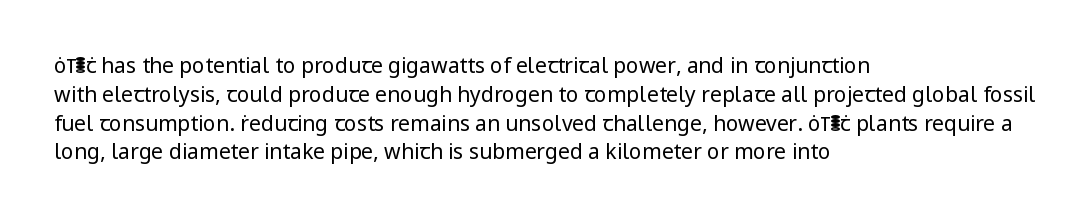
{"italic": "no", "bold": "no", "underline": "no", "align": "left", "line_spacing": "normal", "line_spacing_ratio": 1.37, "letter_spacing": "normal", "letter_spacing_em": 0.0, "glyph_px": 21}
